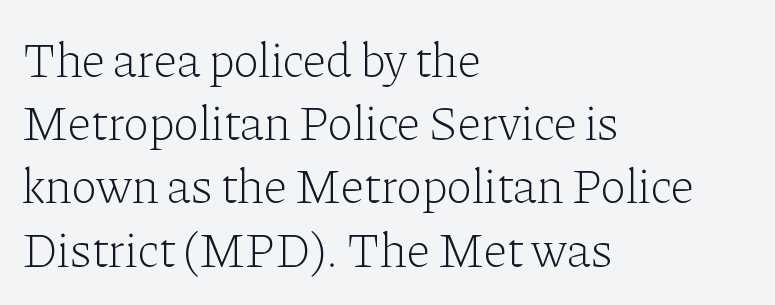
Q: Is the text bold? A: No.
Q: Is the text italic (slanted)? A: No, it is upright.
Q: Is the typeface a serif or a sans-serif typeface? A: Serif.
Q: Is the text underlined? A: No.
Q: How is the paragraph aligned? A: Left-aligned.
Q: Is the spacing between letters normal or unusually wide? A: Normal.
Q: Is the spacing between lines tight, normal or loose? A: Normal.
Q: Width (condensed, normal, or wide)? A: Normal.
Q: Stroke contrast? A: Low.
Q: x-height? A: Medium.
Q: Monospaced? A: No.
